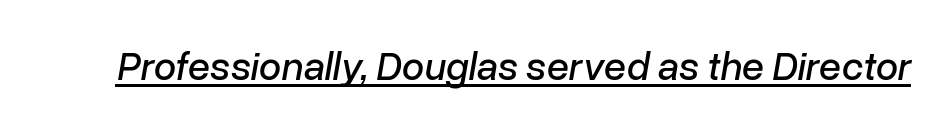
Q: Is the text italic (slanted)? A: Yes, it leans right by about 10 degrees.
Q: Is the text underlined? A: Yes.
Q: Is the spacing between letters normal or unusually wide? A: Normal.
Q: Width (condensed, normal, or wide)? A: Normal.
Q: Stroke contrast? A: Low.
Q: x-height? A: Medium.
Q: Monospaced? A: No.
